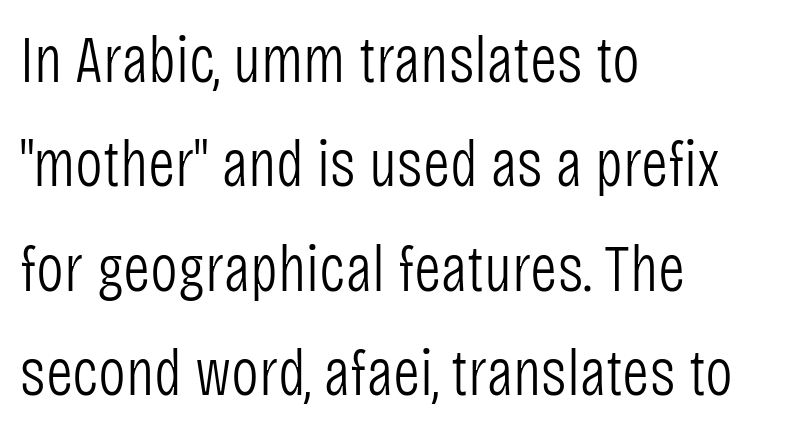
The characters are drawn with everyday or finer stroke widths. Where is the straight margin? On the left. This is sans-serif lettering, the kind often seen on screens and signage. Does extra space separate the letters? No, they use regular spacing. Quick note: not italic, upright.
